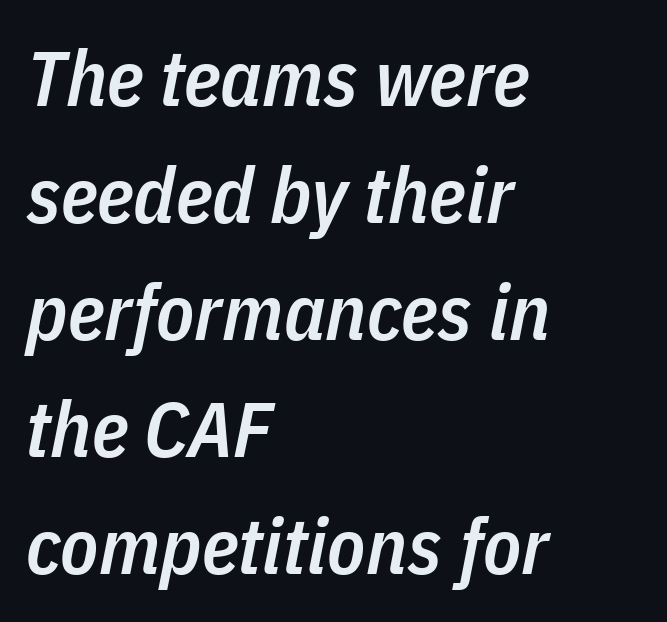
The rendering uses natural spacing where letterforms have individual widths. These lines stack with their left ends in a neat column. Stroke thickness is moderately raised; the sample reads as semibold. One glance says typical: line gaps are just what's usual.
